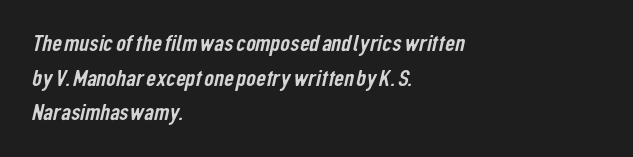
{"underline": "no", "align": "left", "line_spacing": "normal", "line_spacing_ratio": 1.44, "letter_spacing": "normal", "letter_spacing_em": 0.0, "glyph_px": 24}
